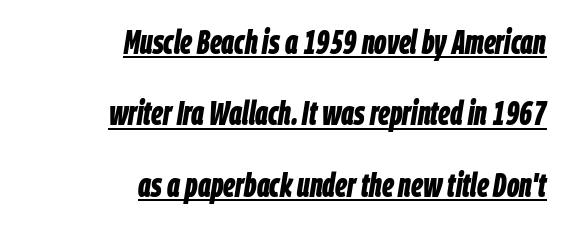
{"italic": "yes", "lean": "right", "slant_degrees": 9, "bold": "yes", "weight": "bold", "width": "condensed", "stroke_contrast": "low", "x_height": "large", "monospaced": "no", "underline": "yes", "align": "right", "line_spacing": "loose", "line_spacing_ratio": 2.1, "letter_spacing": "normal", "letter_spacing_em": 0.0, "glyph_px": 34}
